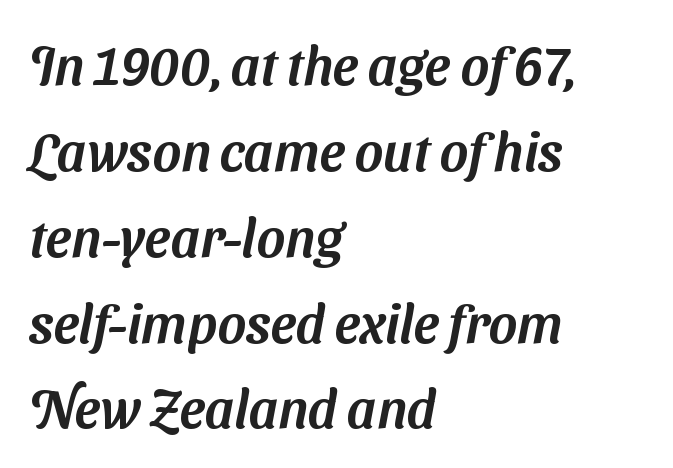
{"serif": "no", "width": "normal", "stroke_contrast": "medium", "x_height": "medium", "monospaced": "no", "underline": "no", "align": "left", "line_spacing": "normal", "line_spacing_ratio": 1.59, "letter_spacing": "normal", "letter_spacing_em": 0.0, "glyph_px": 54}
